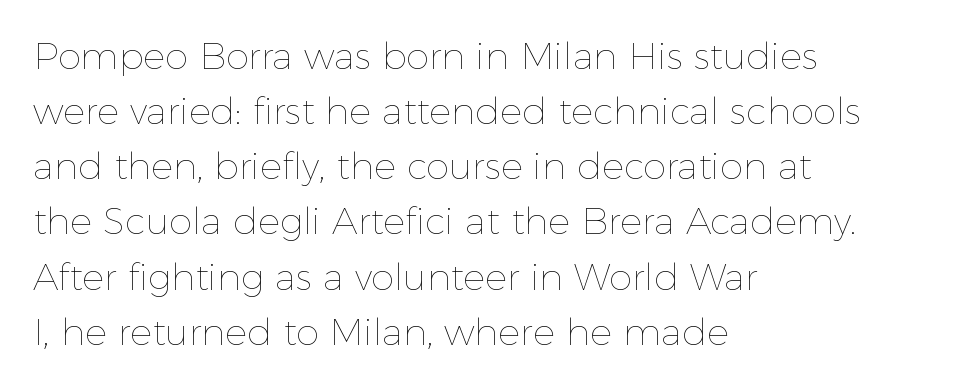
Students, note that the glyphs here touch the page at normal intervals. Tall strokes in this sample are plumb rather than angled. The paragraph has a hard left edge and a soft right edge. Letters have the restrained weight of plain body copy at most. Underlining? Definitely not there. Do the characters align in a grid? No, the font is proportional.
